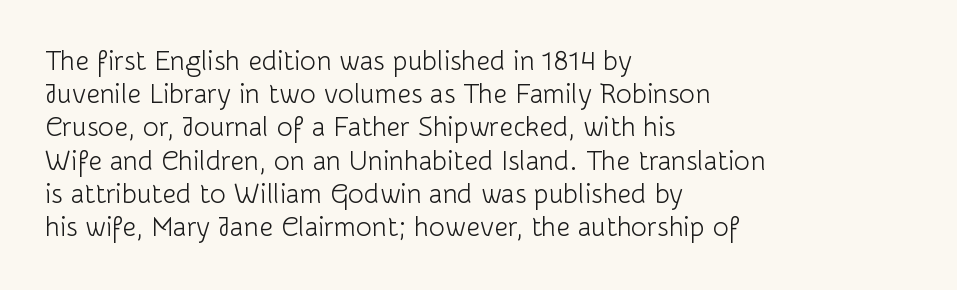
{"italic": "no", "bold": "no", "underline": "no", "align": "left", "line_spacing_ratio": 1.23, "letter_spacing": "normal", "letter_spacing_em": 0.0, "glyph_px": 27}
